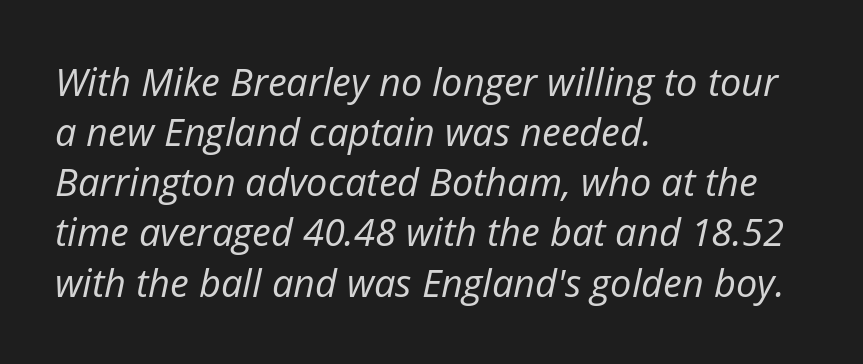
Q: Is the text bold? A: No.
Q: Is the text italic (slanted)? A: Yes, it leans right by about 12 degrees.
Q: Is the text underlined? A: No.
Q: How is the paragraph aligned? A: Left-aligned.
Q: Is the spacing between letters normal or unusually wide? A: Normal.
Q: Is the spacing between lines tight, normal or loose? A: Normal.
Q: Width (condensed, normal, or wide)? A: Normal.
Q: Stroke contrast? A: Low.
Q: x-height? A: Medium.
Q: Monospaced? A: No.
